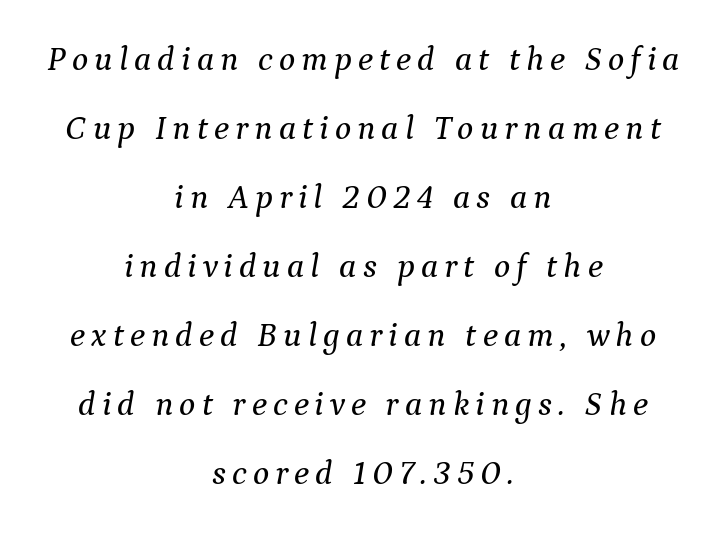
Compared with typical paragraphs, the rows here are farther apart. Letterform terminals end in serifs throughout the passage. The glyphs look as if they've been sheared to an angle. Decoration check: the copy has no underline.
